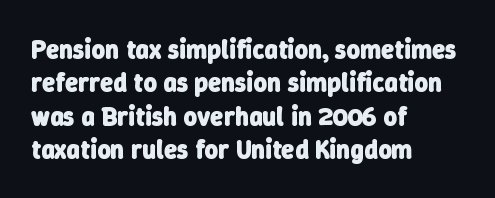
{"bold": "yes", "underline": "no", "align": "left", "line_spacing": "normal", "line_spacing_ratio": 1.28, "letter_spacing": "normal", "letter_spacing_em": 0.0, "glyph_px": 26}
